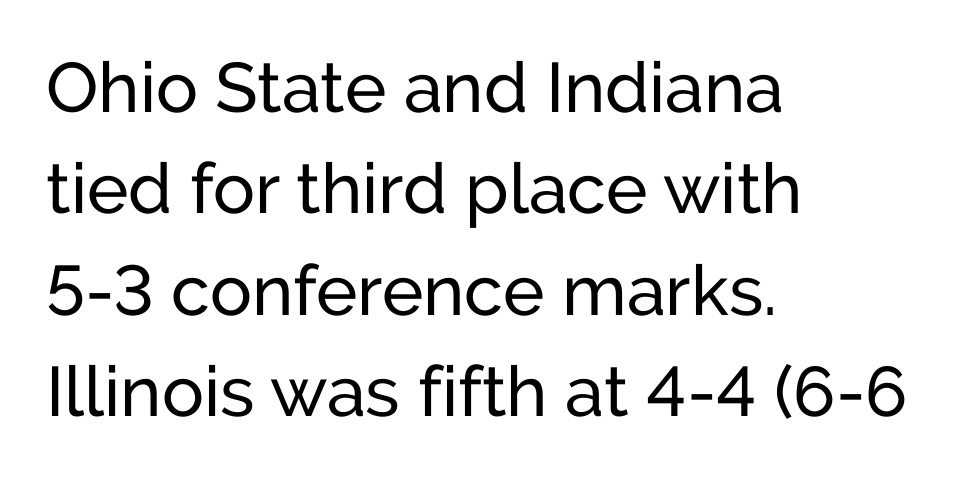
Q: Is the text bold? A: No.
Q: Is the text italic (slanted)? A: No, it is upright.
Q: Is the typeface a serif or a sans-serif typeface? A: Sans-serif.
Q: Is the text underlined? A: No.
Q: How is the paragraph aligned? A: Left-aligned.
Q: Is the spacing between letters normal or unusually wide? A: Normal.
Q: Is the spacing between lines tight, normal or loose? A: Normal.
Q: Width (condensed, normal, or wide)? A: Normal.
Q: Stroke contrast? A: Low.
Q: x-height? A: Medium.
Q: Monospaced? A: No.
